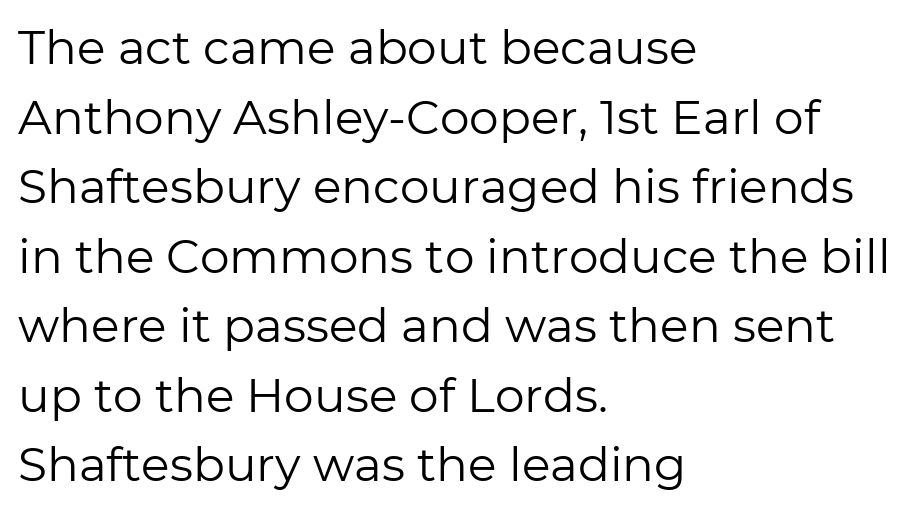
The image shows 47 px regular-weight sans-serif type, upright; set left-aligned, normal line spacing (1.48x), normal letter spacing, not underlined; low stroke contrast and a medium x-height.
